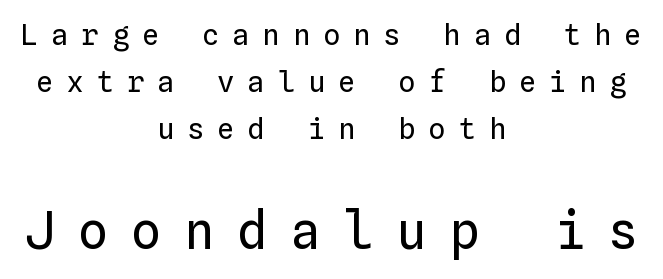
Q: Is the text bold? A: No.
Q: Is the text italic (slanted)? A: No, it is upright.
Q: Is the text underlined? A: No.
Q: How is the paragraph aligned? A: Centered.
Q: Is the spacing between letters normal or unusually wide? A: Unusually wide.
Q: Is the spacing between lines tight, normal or loose? A: Normal.
Q: Which block of text is set in a larger size, the first (top) or the second (bottom)? A: The second (bottom) one.
Q: Width (condensed, normal, or wide)? A: Normal.
Q: Stroke contrast? A: Low.
Q: x-height? A: Medium.
Q: Monospaced? A: Yes.
